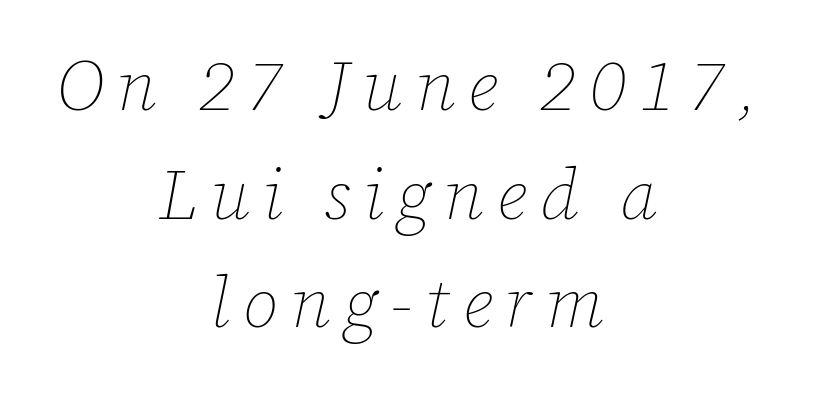
No extra ink here — the face is not bold. Regular leading. This sample uses an oblique cut, with every glyph tilted off the vertical. The letters advance in unequal steps, a hallmark of proportional type.
